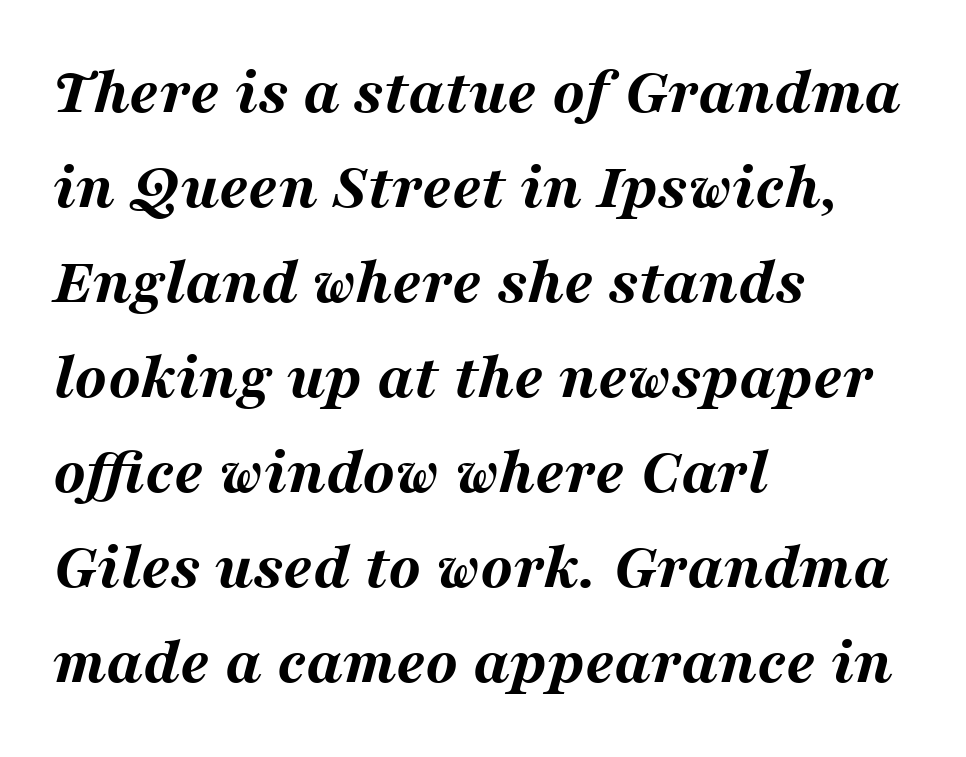
{"italic": "yes", "lean": "right", "slant_degrees": 16, "bold": "yes", "weight": "bold", "width": "wide", "stroke_contrast": "medium", "x_height": "medium", "monospaced": "no", "underline": "no", "align": "left", "line_spacing": "normal", "line_spacing_ratio": 1.44, "letter_spacing": "normal", "letter_spacing_em": 0.0, "glyph_px": 66}
